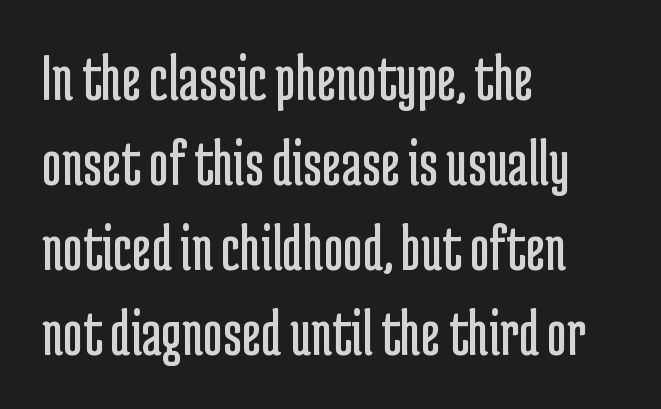
{"serif": "no", "italic": "no", "bold": "no", "weight": "regular", "width": "condensed", "stroke_contrast": "low", "x_height": "medium", "monospaced": "no", "underline": "no", "align": "left", "line_spacing": "normal", "line_spacing_ratio": 1.25, "letter_spacing": "normal", "letter_spacing_em": 0.0, "glyph_px": 68}
